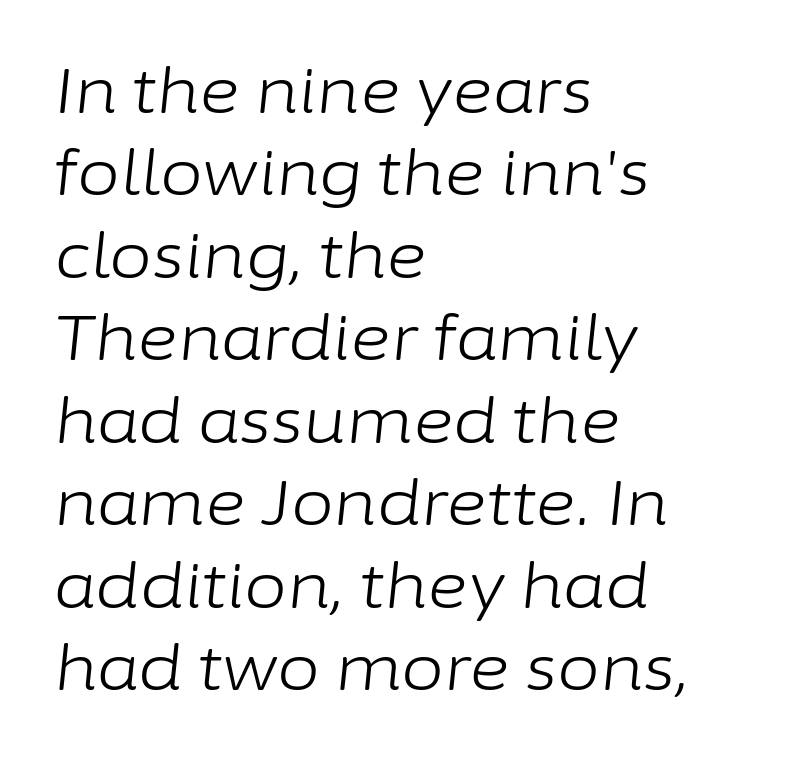
The image shows 62 px light type, italic (leaning right); set left-aligned, normal line spacing (1.33x), normal letter spacing, not underlined; low stroke contrast and a medium x-height.
